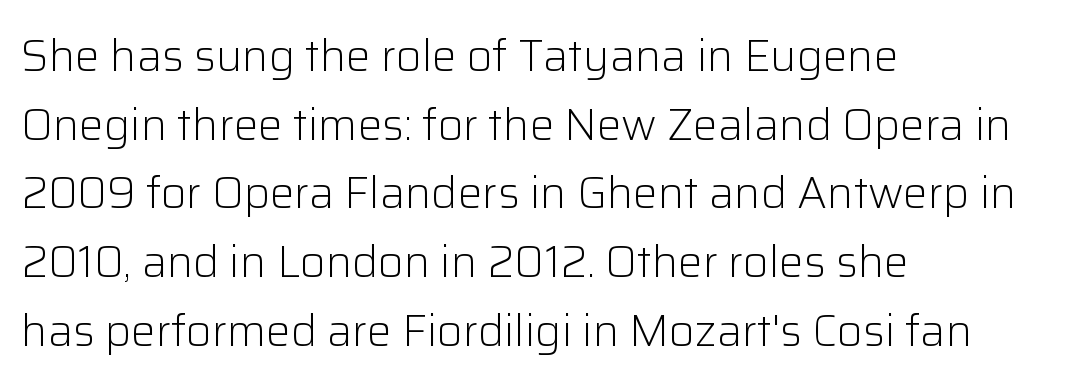
Q: Is the text bold? A: No.
Q: Is the text italic (slanted)? A: No, it is upright.
Q: Is the typeface a serif or a sans-serif typeface? A: Sans-serif.
Q: Is the text underlined? A: No.
Q: How is the paragraph aligned? A: Left-aligned.
Q: Is the spacing between letters normal or unusually wide? A: Normal.
Q: Is the spacing between lines tight, normal or loose? A: Normal.
Q: Width (condensed, normal, or wide)? A: Normal.
Q: Stroke contrast? A: Low.
Q: x-height? A: Medium.
Q: Monospaced? A: No.
